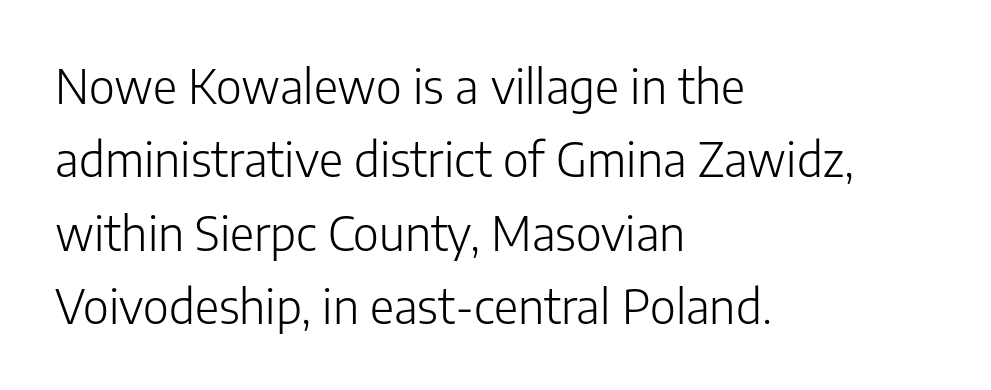
Q: Is the text bold? A: No.
Q: Is the text italic (slanted)? A: No, it is upright.
Q: Is the typeface a serif or a sans-serif typeface? A: Sans-serif.
Q: Is the text underlined? A: No.
Q: How is the paragraph aligned? A: Left-aligned.
Q: Is the spacing between letters normal or unusually wide? A: Normal.
Q: Is the spacing between lines tight, normal or loose? A: Normal.
Q: Width (condensed, normal, or wide)? A: Normal.
Q: Stroke contrast? A: Low.
Q: x-height? A: Medium.
Q: Monospaced? A: No.
